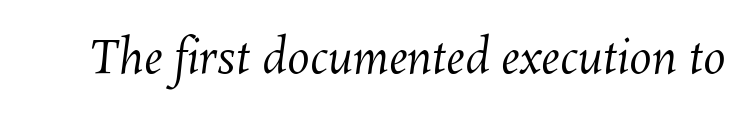
The image shows 45 px regular-weight type; set normal letter spacing, not underlined; medium stroke contrast and a medium x-height.
